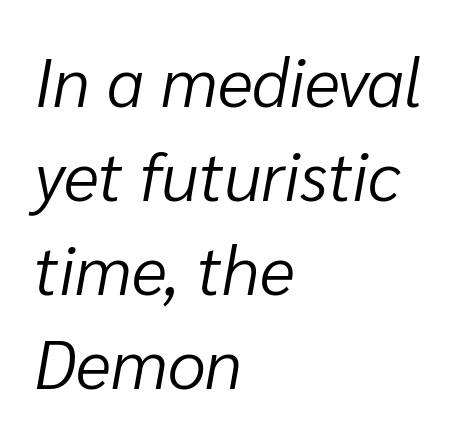
{"italic": "yes", "lean": "right", "slant_degrees": 10, "bold": "no", "weight": "light", "width": "normal", "stroke_contrast": "low", "x_height": "medium", "monospaced": "no", "underline": "no", "align": "left", "line_spacing": "normal", "line_spacing_ratio": 1.38, "letter_spacing": "normal", "letter_spacing_em": 0.0, "glyph_px": 68}
